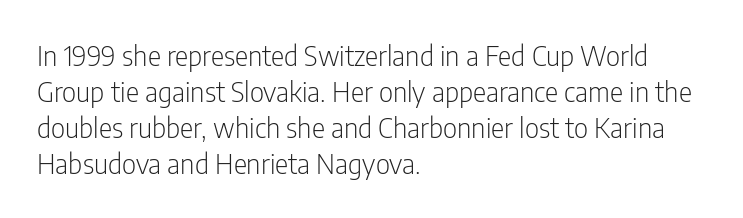
Q: Is the text bold? A: No.
Q: Is the text italic (slanted)? A: No, it is upright.
Q: Is the typeface a serif or a sans-serif typeface? A: Sans-serif.
Q: Is the text underlined? A: No.
Q: How is the paragraph aligned? A: Left-aligned.
Q: Is the spacing between letters normal or unusually wide? A: Normal.
Q: Is the spacing between lines tight, normal or loose? A: Normal.
Q: Width (condensed, normal, or wide)? A: Condensed.
Q: Stroke contrast? A: Low.
Q: x-height? A: Medium.
Q: Monospaced? A: No.
